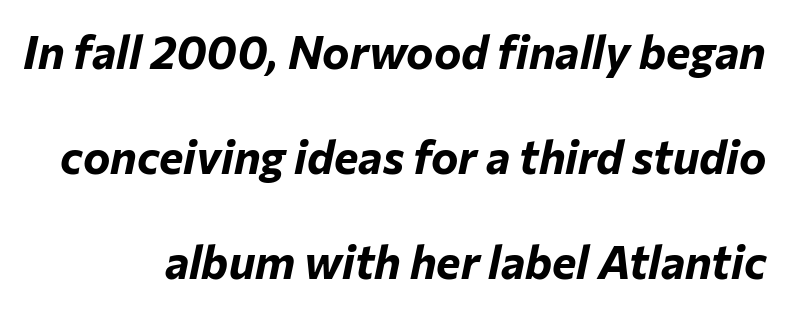
Default kerning and tracking; the words read as compact shapes. The gap between lines stays unmarked. Here the designer chose a conventional face with non-uniform glyph widths. The strokes are fattened all the way to bold.
